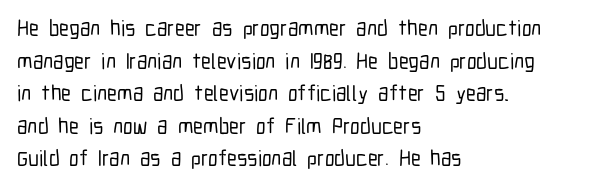
{"italic": "no", "underline": "no", "align": "left", "line_spacing": "normal", "line_spacing_ratio": 1.48, "letter_spacing": "normal", "letter_spacing_em": 0.0, "glyph_px": 22}
